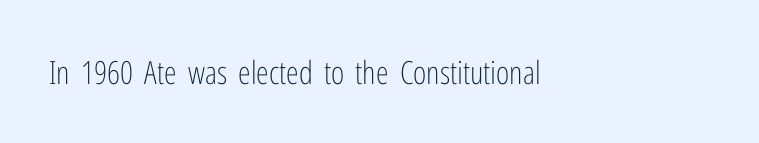
The rendering shows plain stroke endings on the letterforms — a sans-serif design. When letters stand straight like this, we call the style roman or upright. One-word summary of the alignment: left. Descenders hang freely into open space. The typesetting does not lean heavy: it is not bold. The letters sit at their default tracking, neither squeezed nor spread.
